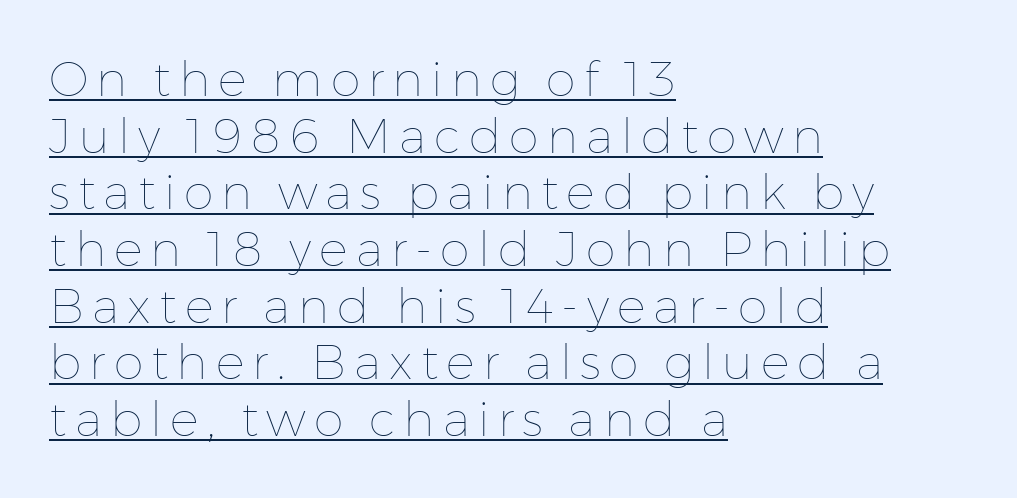
Q: Is the text bold? A: No.
Q: Is the text italic (slanted)? A: No, it is upright.
Q: Is the text underlined? A: Yes.
Q: How is the paragraph aligned? A: Left-aligned.
Q: Width (condensed, normal, or wide)? A: Normal.
Q: Stroke contrast? A: Low.
Q: x-height? A: Medium.
Q: Monospaced? A: No.
